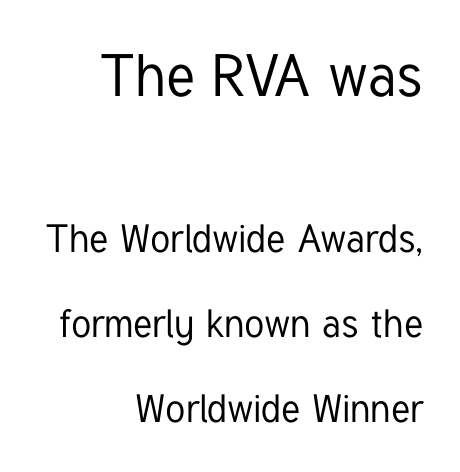
{"serif": "no", "italic": "no", "width": "condensed", "stroke_contrast": "low", "x_height": "medium", "monospaced": "no", "underline": "no", "align": "right", "line_spacing": "loose", "line_spacing_ratio": 2.18, "letter_spacing": "normal", "letter_spacing_em": 0.0, "larger_block": "first", "size_ratio": 1.51, "glyph_px": 59}
